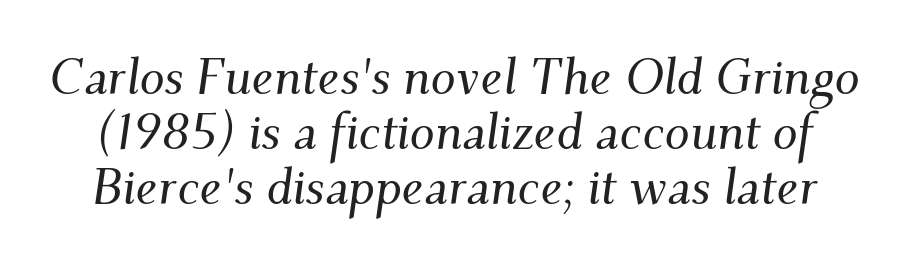
Q: Is the text italic (slanted)? A: Yes, it leans right by about 9 degrees.
Q: Is the typeface a serif or a sans-serif typeface? A: Serif.
Q: Is the text underlined? A: No.
Q: Is the spacing between letters normal or unusually wide? A: Normal.
Q: Is the spacing between lines tight, normal or loose? A: Tight.
Q: Width (condensed, normal, or wide)? A: Normal.
Q: Stroke contrast? A: Medium.
Q: x-height? A: Small.
Q: Monospaced? A: No.
